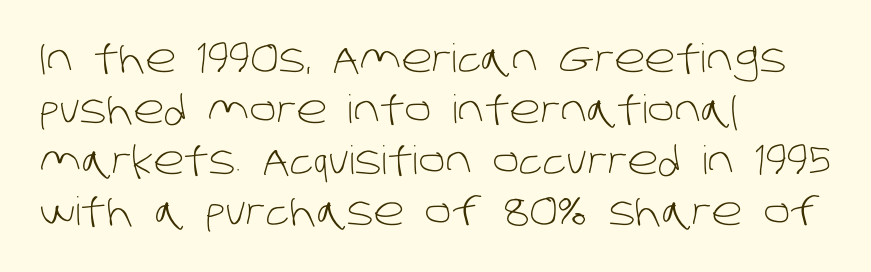
No feet cap the strokes, marking this as sans-serif type. Alignment: flush left. Bare-footed words on every line. The face looks like a standard text weight, possibly lighter. Line spacing here is normal. Character widths vary here, with narrow letters taking less room than wide ones.
